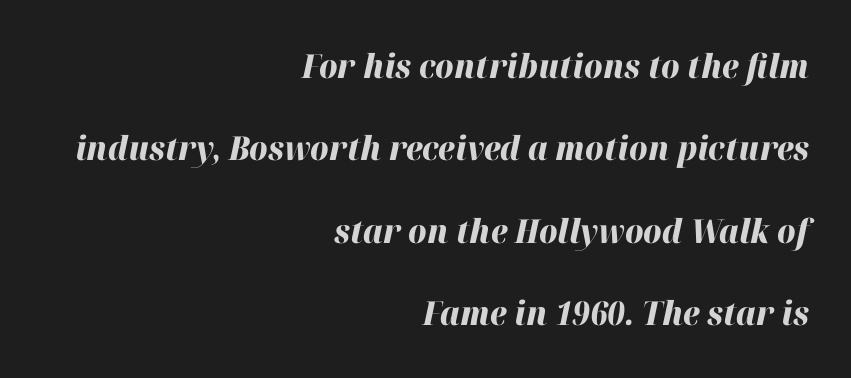
Q: Is the text bold? A: Yes.
Q: Is the text italic (slanted)? A: Yes, it leans right by about 12 degrees.
Q: Is the text underlined? A: No.
Q: How is the paragraph aligned? A: Right-aligned.
Q: Is the spacing between letters normal or unusually wide? A: Normal.
Q: Is the spacing between lines tight, normal or loose? A: Loose.
Q: Width (condensed, normal, or wide)? A: Normal.
Q: Stroke contrast? A: High.
Q: x-height? A: Medium.
Q: Monospaced? A: No.
